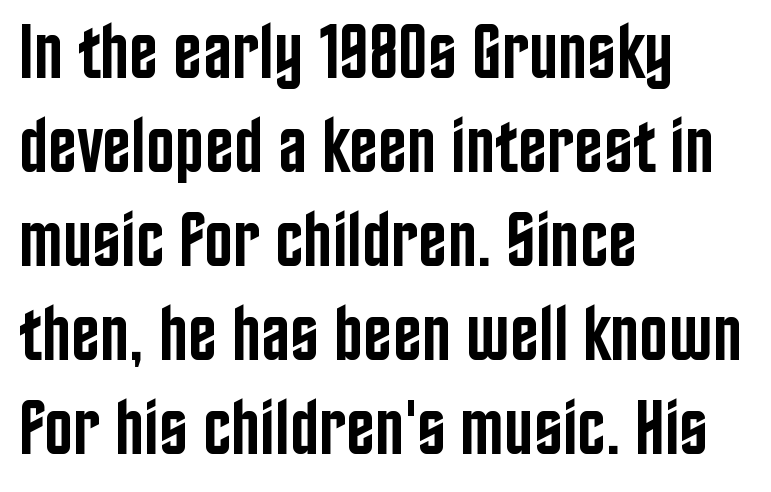
Q: Is the text bold? A: Semi-bold.
Q: Is the text italic (slanted)? A: No, it is upright.
Q: Is the typeface a serif or a sans-serif typeface? A: Sans-serif.
Q: Is the text underlined? A: No.
Q: How is the paragraph aligned? A: Left-aligned.
Q: Is the spacing between letters normal or unusually wide? A: Normal.
Q: Width (condensed, normal, or wide)? A: Condensed.
Q: Stroke contrast? A: Low.
Q: x-height? A: Large.
Q: Monospaced? A: No.
